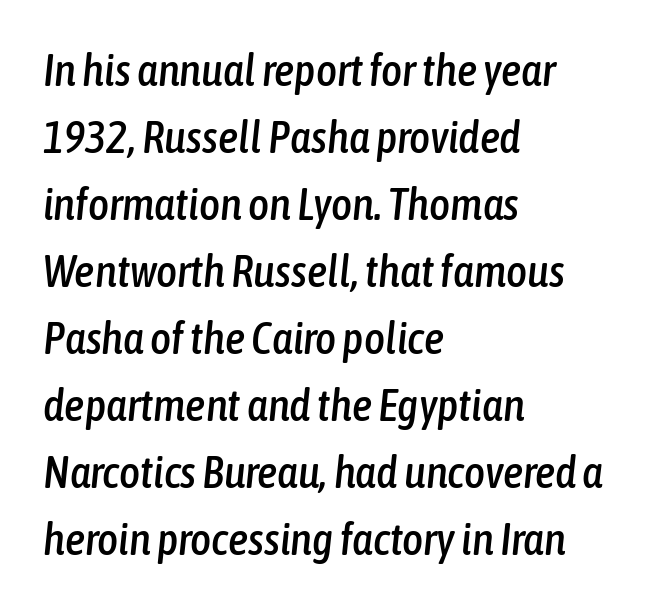
Q: Is the text italic (slanted)? A: Yes, it leans right by about 6 degrees.
Q: Is the text underlined? A: No.
Q: How is the paragraph aligned? A: Left-aligned.
Q: Is the spacing between letters normal or unusually wide? A: Normal.
Q: Is the spacing between lines tight, normal or loose? A: Normal.
Q: Width (condensed, normal, or wide)? A: Condensed.
Q: Stroke contrast? A: Low.
Q: x-height? A: Medium.
Q: Monospaced? A: No.
